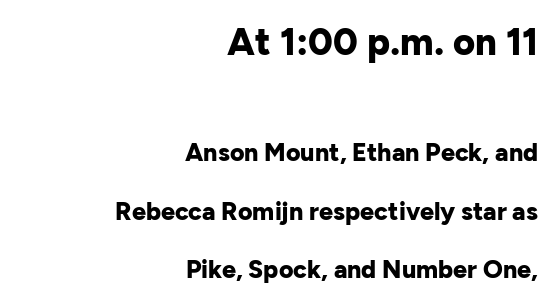
The space directly below the letters is spotless. This sample trades compactness for vertical openness between lines. The letters advance in unequal steps, a hallmark of proportional type. Of the two passages, the one on top uses the larger point size. Unlike a traditional serif, this face leaves its strokes unadorned. A full-strength bold gives these letters their thick strokes.
